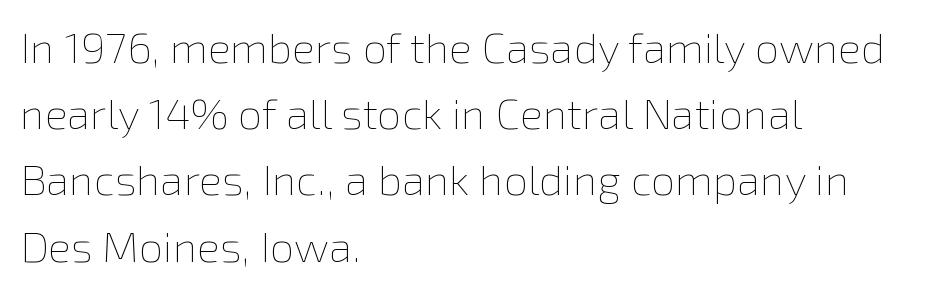
{"italic": "no", "bold": "no", "weight": "thin", "width": "normal", "stroke_contrast": "low", "x_height": "medium", "monospaced": "no", "underline": "no", "align": "left", "line_spacing": "normal", "line_spacing_ratio": 1.54, "letter_spacing": "normal", "letter_spacing_em": 0.0, "glyph_px": 43}
